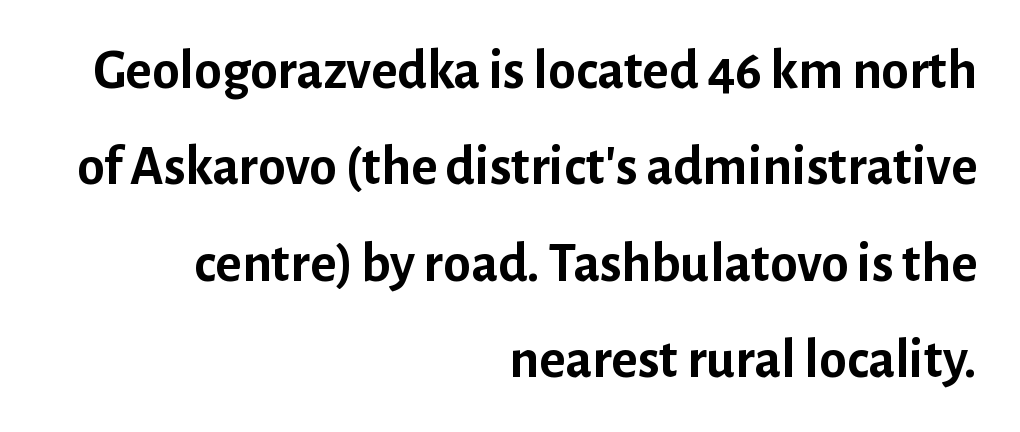
Where is the straight margin? On the right. The typeface chosen for these lines omits serifs. Stroke thickness is high; the sample reads as a true bold. The lettering holds an erect, upright posture throughout. Varying glyph widths throughout — classic text-font behaviour.
